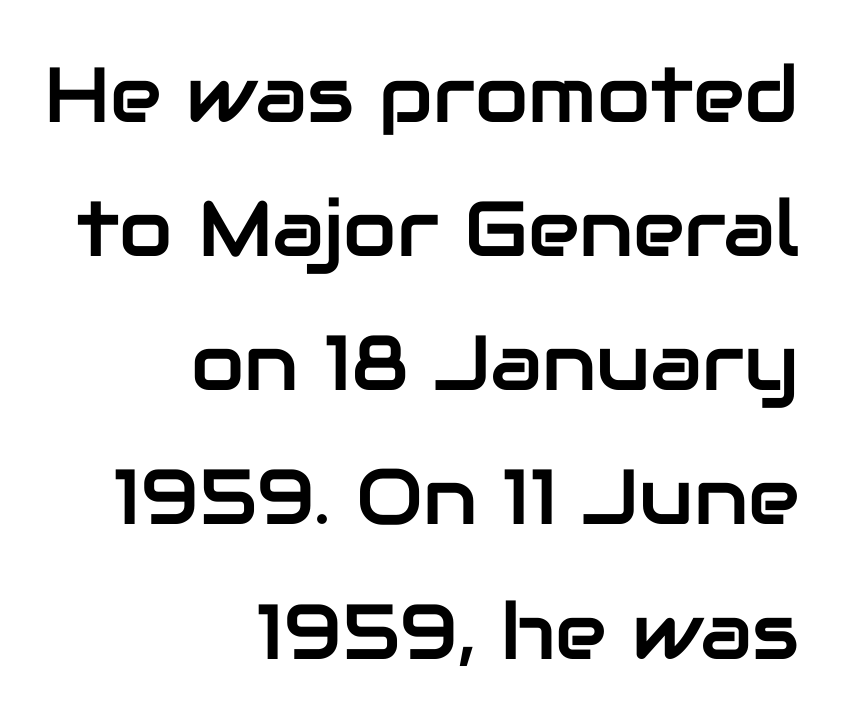
Varying glyph widths throughout — classic text-font behaviour. The space beneath each line is pristine and unruled. Stroke terminals: plain, sans-serif. The compositor pushed each line to the right boundary. The font's upright variant was chosen for this text. No extra tracking has been applied to these lines.
